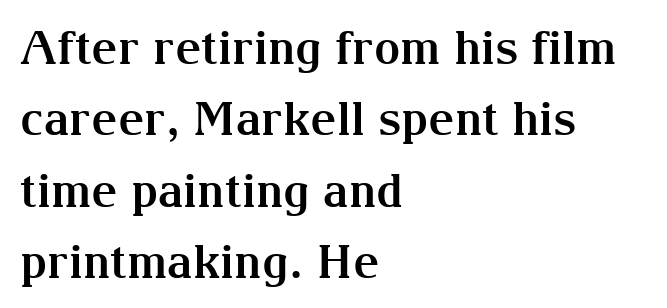
{"serif": "yes", "italic": "no", "bold": "yes", "weight": "bold", "width": "normal", "stroke_contrast": "medium", "x_height": "medium", "monospaced": "no", "underline": "no", "align": "left", "line_spacing": "normal", "line_spacing_ratio": 1.55, "letter_spacing": "normal", "letter_spacing_em": 0.0, "glyph_px": 46}
